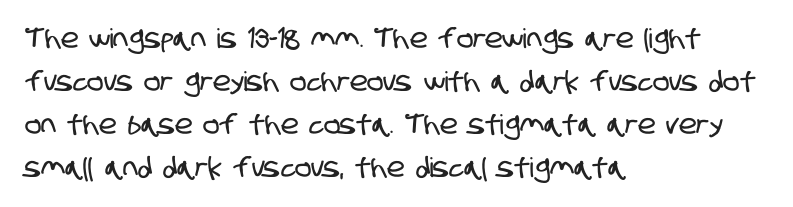
{"underline": "no", "align": "left", "line_spacing": "normal", "line_spacing_ratio": 1.59, "letter_spacing": "normal", "letter_spacing_em": 0.0, "glyph_px": 27}
